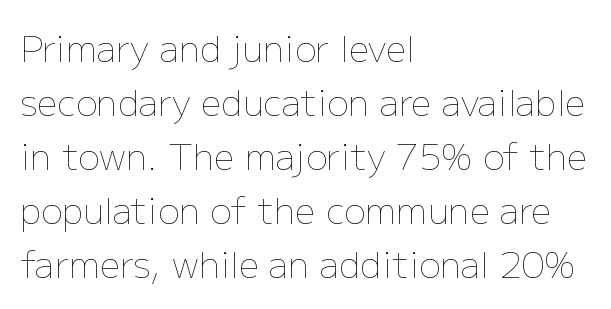
{"italic": "no", "bold": "no", "weight": "thin", "width": "normal", "stroke_contrast": "low", "x_height": "medium", "monospaced": "no", "underline": "no", "align": "left", "line_spacing": "normal", "line_spacing_ratio": 1.5, "letter_spacing": "normal", "letter_spacing_em": 0.0, "glyph_px": 36}
